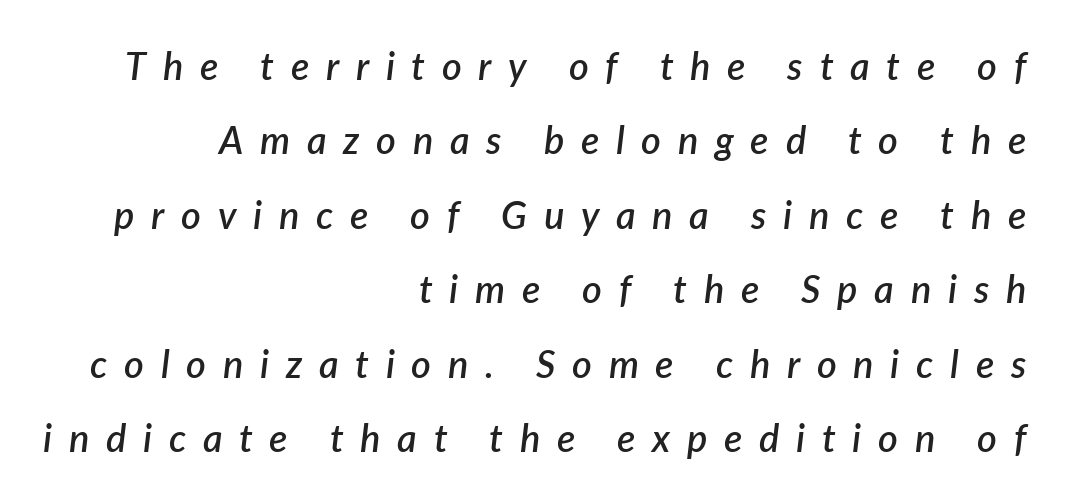
{"italic": "yes", "lean": "right", "slant_degrees": 7, "bold": "semi", "weight": "semibold", "width": "normal", "stroke_contrast": "low", "x_height": "medium", "monospaced": "no", "underline": "no", "align": "right", "line_spacing": "loose", "line_spacing_ratio": 1.96, "letter_spacing": "wide", "letter_spacing_em": 0.44, "glyph_px": 38}
